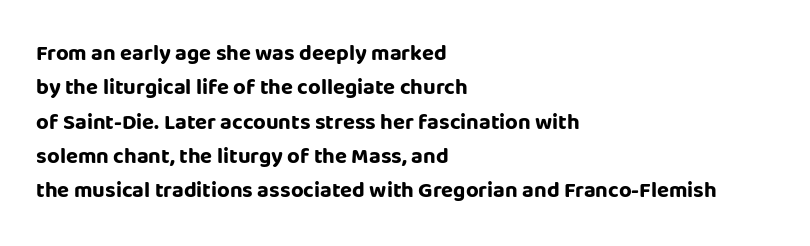
{"italic": "no", "bold": "yes", "underline": "no", "align": "left", "line_spacing": "normal", "line_spacing_ratio": 1.56, "letter_spacing": "normal", "letter_spacing_em": 0.0, "glyph_px": 22}
